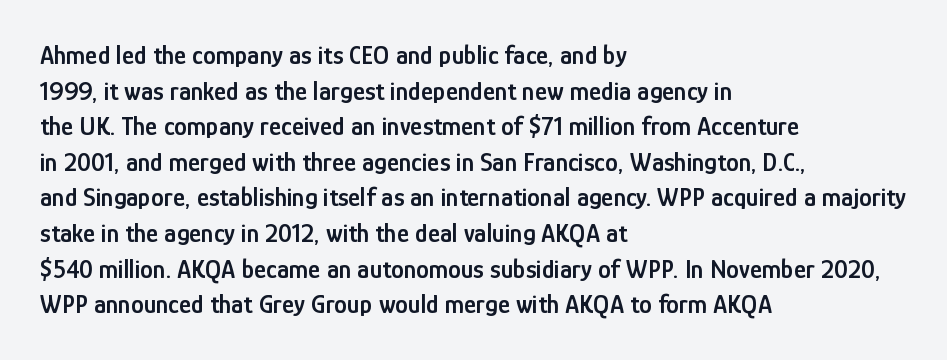
The letters sit at their default tracking, neither squeezed nor spread. Line starts are locked; line ends wander. These words are printed semibold, heavier than regular yet not bold. Does the lettering tilt? It doesn't — this is upright. Students, observe: this is what conventionally led text looks like. Type without underlining.
